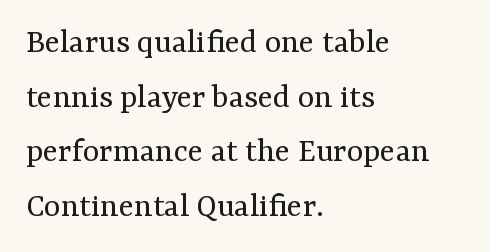
{"serif": "yes", "italic": "no", "bold": "no", "weight": "regular", "width": "normal", "stroke_contrast": "medium", "x_height": "medium", "monospaced": "no", "underline": "no", "align": "left", "line_spacing": "normal", "line_spacing_ratio": 1.56, "letter_spacing": "normal", "letter_spacing_em": 0.0, "glyph_px": 35}
